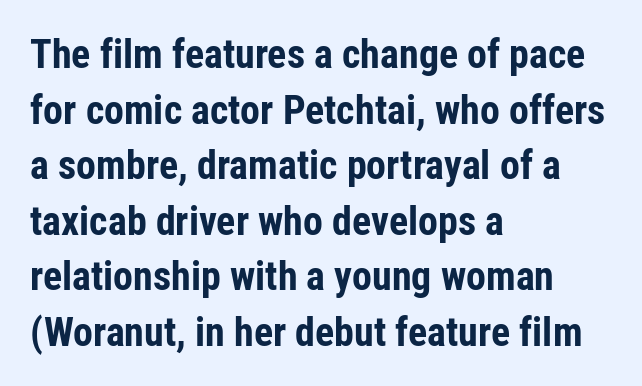
The image shows 40 px bold, condensed sans-serif type, upright; set left-aligned, normal line spacing (1.39x), normal letter spacing, not underlined; low stroke contrast and a medium x-height.
